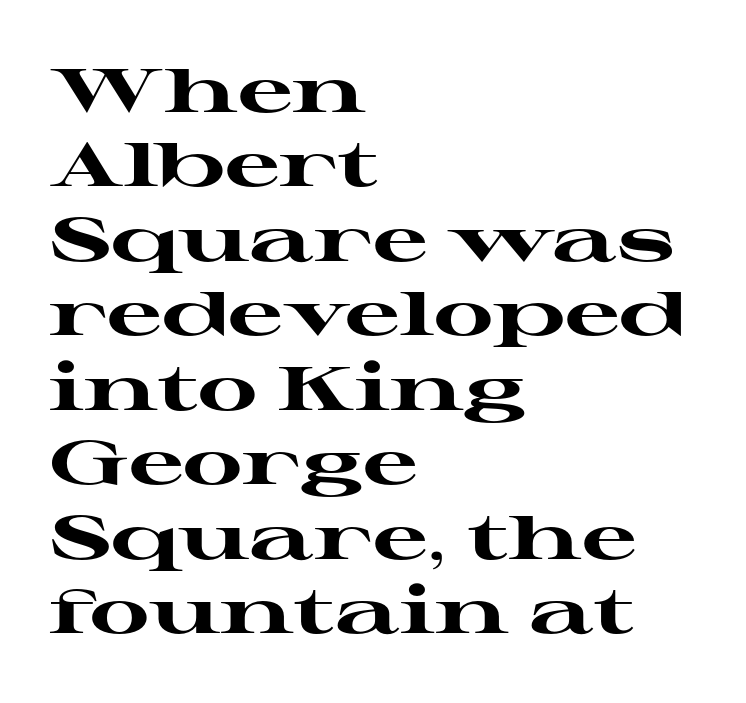
Words float on clear page, feet unadorned. The type sits square on the baseline with zero lean. These lines are rendered in a variable-pitch font. In CSS terms this would be text-align: left. The sample has been set heavy, in full bold.
